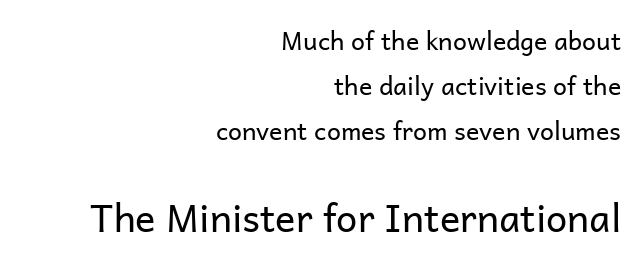
The image shows 38 px regular-weight sans-serif type, upright; set right-aligned, line spacing 1.81x, normal letter spacing, not underlined; the second (bottom) block is 1.52x larger; low stroke contrast and a medium x-height.
